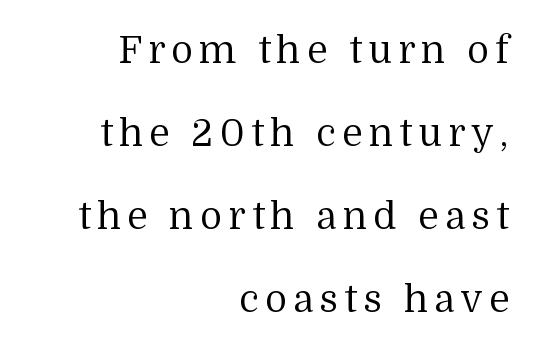
The image shows 38 px regular-weight serif type, upright; set right-aligned, loose line spacing (2.18x), not underlined; medium stroke contrast and a medium x-height.
